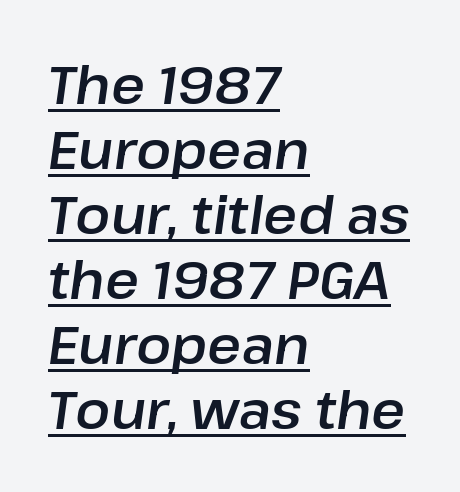
The image shows 52 px text type, italic (leaning right); set left-aligned, normal line spacing (1.25x), normal letter spacing, underlined; low stroke contrast and a medium x-height.
